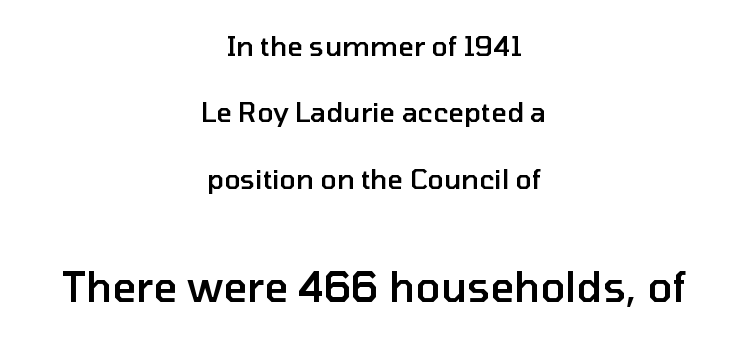
{"serif": "no", "italic": "no", "bold": "semi", "weight": "semibold", "width": "normal", "stroke_contrast": "low", "x_height": "medium", "monospaced": "no", "underline": "no", "align": "center", "line_spacing": "loose", "line_spacing_ratio": 2.46, "letter_spacing": "normal", "letter_spacing_em": 0.0, "larger_block": "second", "size_ratio": 1.52, "glyph_px": 41}
